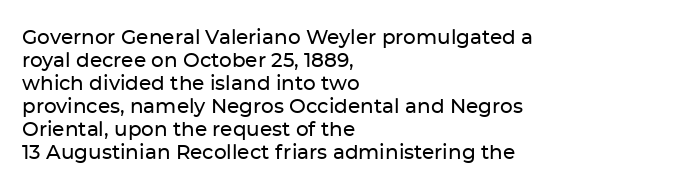
{"italic": "no", "underline": "no", "align": "left", "line_spacing": "tight", "line_spacing_ratio": 1.15, "letter_spacing": "normal", "letter_spacing_em": 0.0, "glyph_px": 20}
